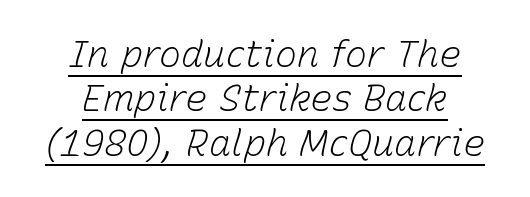
You can tell it's italic because the verticals aren't actually vertical. Each line is balanced around a shared central axis. Compared with a typical body face, this is equally light or lighter still. Somebody hit Ctrl+U on this one — the words are underlined. This sample uses plain, unmodified letter spacing. The letters advance in unequal steps, a hallmark of proportional type.
